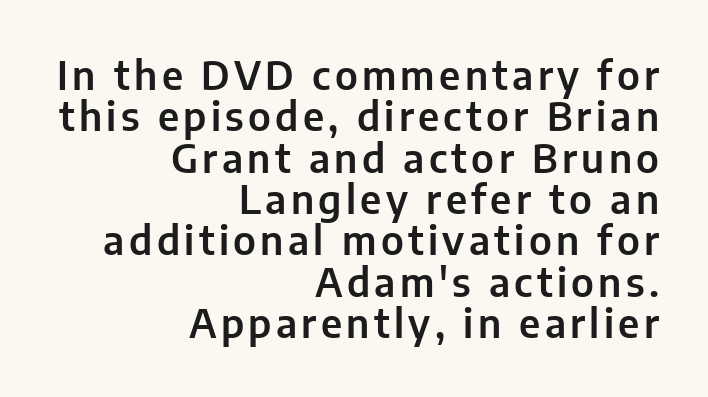
The rendering uses a small line-height, squeezing the rows. The specimen omits any rule beneath the text block's lines. The face used here is proportionally spaced, like ordinary book or web type. Leftover space on each line is placed entirely before the opening word. Every stem runs plumb, perpendicular to the baseline. The rendering shows plain stroke endings on the letterforms — a sans-serif design.
